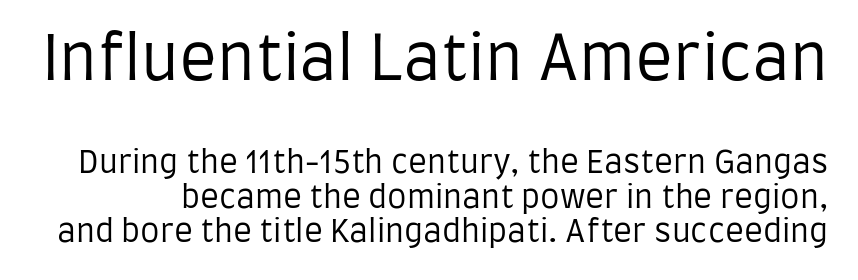
The image shows 62 px regular-weight, condensed sans-serif type, upright; set tight line spacing (1.11x), normal letter spacing, not underlined; the first (top) block is 2.0x larger; low stroke contrast and a large x-height.
